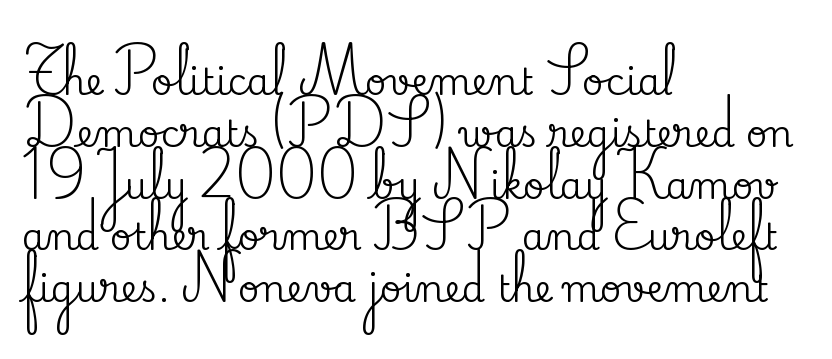
The designer went with a serif here, giving each stem small feet. Rows of type keep a routine distance in the vertical direction. The specimen reads as upright at a glance. The passage shown is not underscored anywhere. The text block is weighted toward the left margin, trailing off unevenly rightward.
